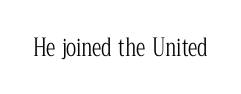
{"italic": "no", "bold": "no", "underline": "no", "letter_spacing": "normal", "letter_spacing_em": 0.0, "glyph_px": 24}
